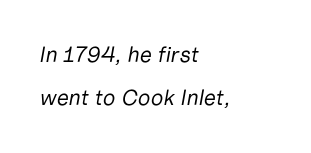
Q: Is the text bold? A: No.
Q: Is the text italic (slanted)? A: Yes, it leans right by about 10 degrees.
Q: Is the text underlined? A: No.
Q: How is the paragraph aligned? A: Left-aligned.
Q: Is the spacing between letters normal or unusually wide? A: Normal.
Q: Is the spacing between lines tight, normal or loose? A: Loose.
